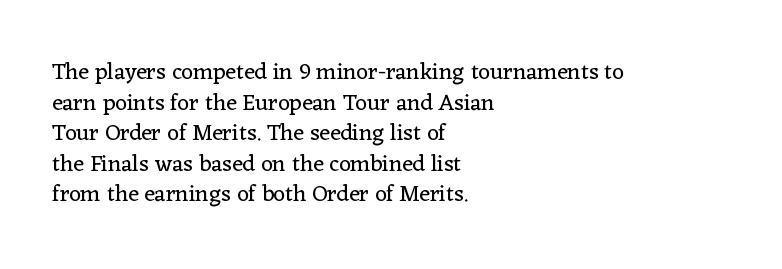
{"italic": "no", "bold": "no", "underline": "no", "align": "left", "line_spacing": "normal", "line_spacing_ratio": 1.33, "letter_spacing": "normal", "letter_spacing_em": 0.0, "glyph_px": 23}
